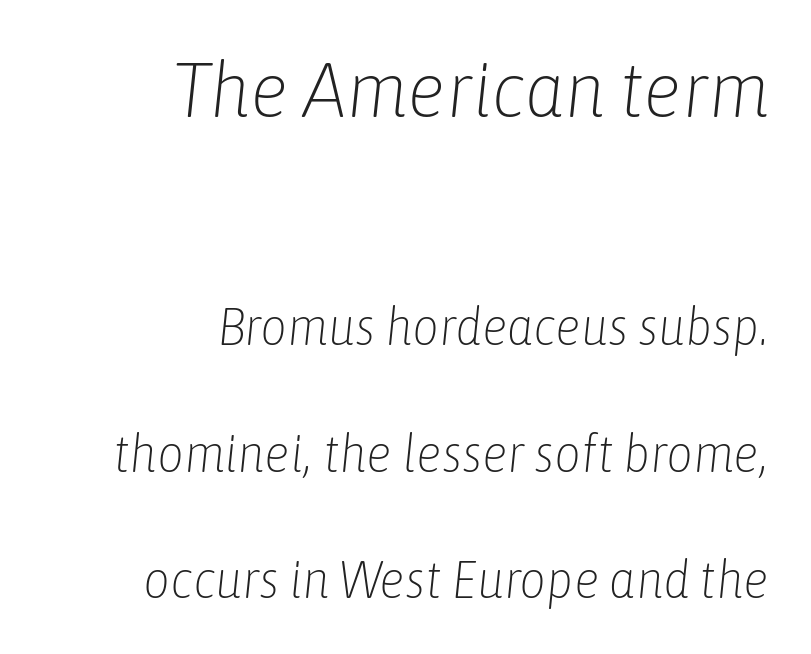
{"italic": "yes", "lean": "right", "slant_degrees": 6, "bold": "no", "weight": "light", "width": "condensed", "stroke_contrast": "low", "x_height": "medium", "monospaced": "no", "underline": "no", "align": "right", "line_spacing": "loose", "line_spacing_ratio": 2.44, "letter_spacing": "normal", "letter_spacing_em": 0.0, "larger_block": "first", "size_ratio": 1.5, "glyph_px": 78}
